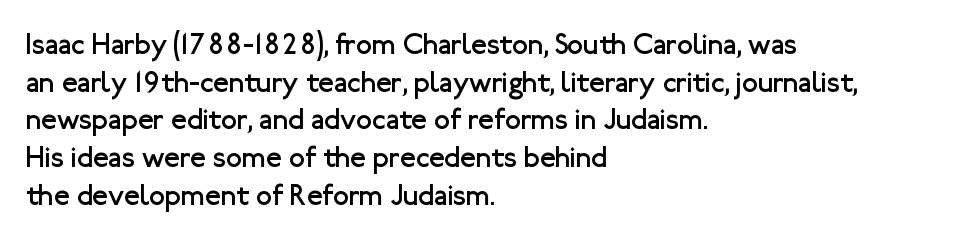
Q: Is the text bold? A: No.
Q: Is the text italic (slanted)? A: No, it is upright.
Q: Is the typeface a serif or a sans-serif typeface? A: Sans-serif.
Q: Is the text underlined? A: No.
Q: How is the paragraph aligned? A: Left-aligned.
Q: Is the spacing between letters normal or unusually wide? A: Normal.
Q: Is the spacing between lines tight, normal or loose? A: Normal.
Q: Width (condensed, normal, or wide)? A: Normal.
Q: Stroke contrast? A: Low.
Q: x-height? A: Medium.
Q: Monospaced? A: No.
